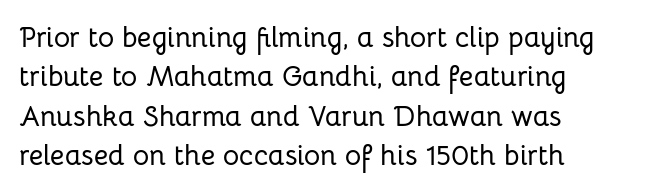
The image shows 28 px sans-serif type, upright; set left-aligned, normal line spacing (1.41x), normal letter spacing, not underlined; low stroke contrast and a medium x-height.
